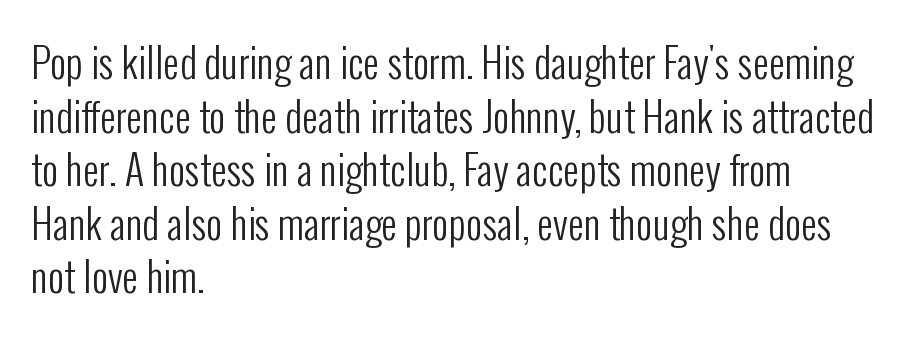
This block has exactly the height ordinary leading produces. Posture: upright roman. The designer went with a sans here, leaving each stem footless. These lines are rendered in a variable-pitch font. There is no visible air inserted between adjacent glyphs.
